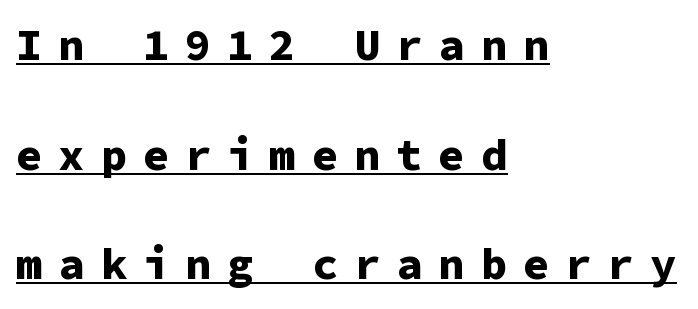
The image shows 44 px bold sans-serif type, upright, monospaced; set left-aligned, loose line spacing (2.49x), unusually wide letter spacing (+0.36 em), underlined; low stroke contrast and a medium x-height.
